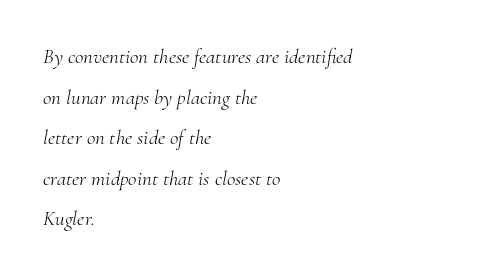
{"italic": "yes", "lean": "right", "slant_degrees": 10, "bold": "no", "underline": "no", "align": "left", "line_spacing": "loose", "line_spacing_ratio": 1.93, "letter_spacing": "normal", "letter_spacing_em": 0.0, "glyph_px": 21}
